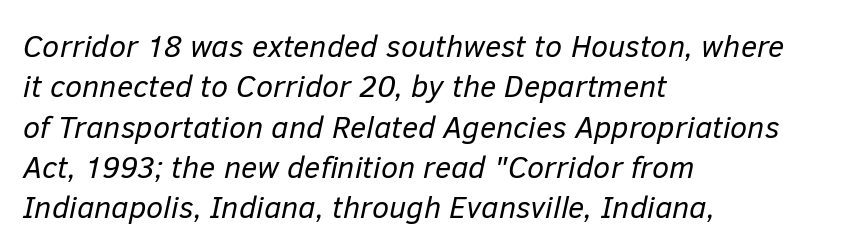
{"italic": "yes", "lean": "right", "slant_degrees": 12, "bold": "no", "weight": "regular", "width": "normal", "stroke_contrast": "low", "x_height": "medium", "monospaced": "no", "underline": "no", "align": "left", "line_spacing": "normal", "line_spacing_ratio": 1.3, "letter_spacing": "normal", "letter_spacing_em": 0.0, "glyph_px": 31}
